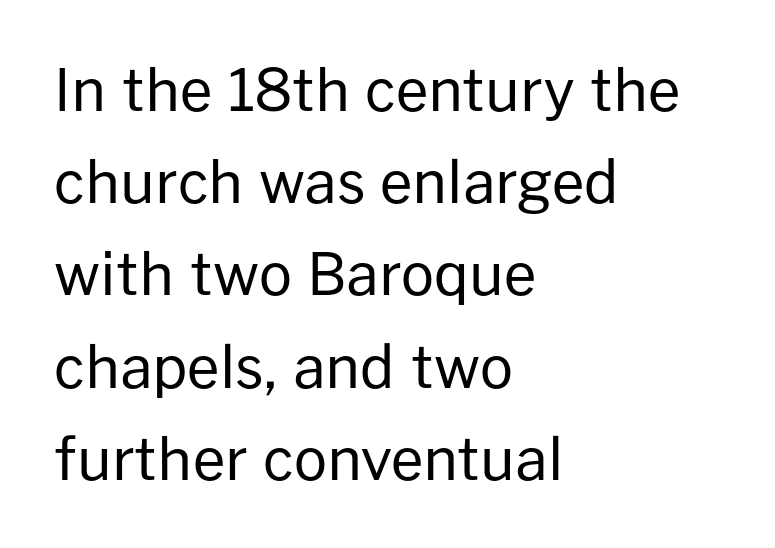
The image shows 58 px regular-weight sans-serif type, upright; set left-aligned, normal line spacing (1.59x), normal letter spacing, not underlined; low stroke contrast and a medium x-height.
